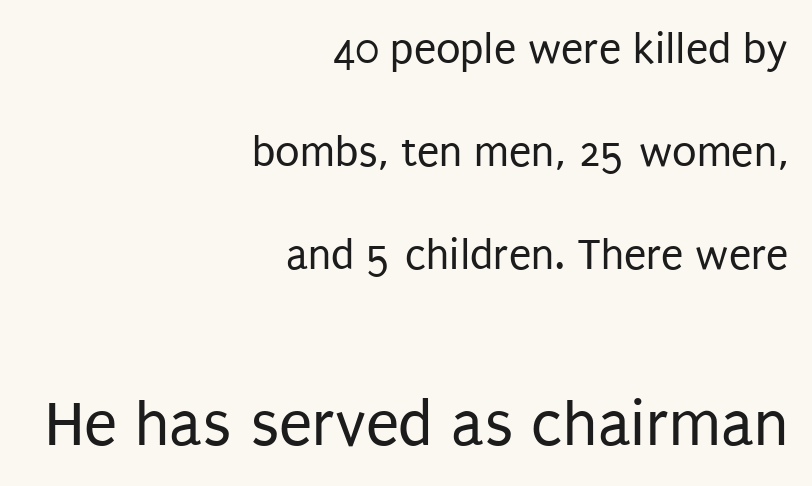
The image shows 67 px regular-weight, condensed sans-serif type, upright; set right-aligned, loose line spacing (2.29x), normal letter spacing, not underlined; the second (bottom) block is 1.49x larger; low stroke contrast and a large x-height.
